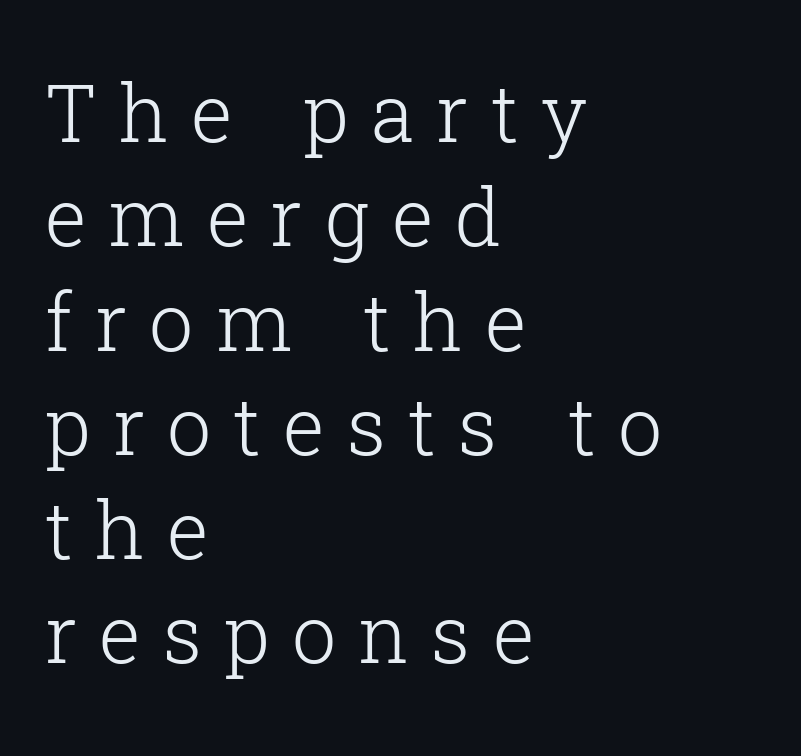
The image shows 79 px light serif type, upright; set left-aligned, normal line spacing (1.32x), unusually wide letter spacing (+0.28 em), not underlined; low stroke contrast and a medium x-height.
